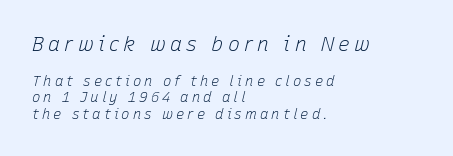
The image shows 20 px text type, italic (leaning right); set left-aligned, line spacing 1.19x, unusually wide letter spacing (+0.21 em), not underlined; the first (top) block is 1.43x larger.
